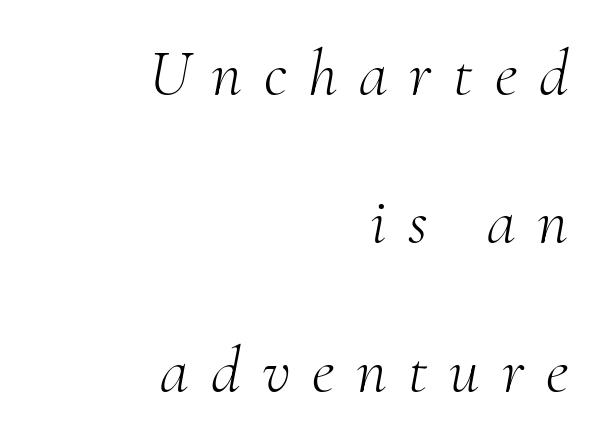
{"serif": "yes", "italic": "yes", "lean": "right", "slant_degrees": 10, "bold": "no", "weight": "light", "width": "normal", "stroke_contrast": "medium", "x_height": "small", "monospaced": "no", "underline": "no", "align": "right", "line_spacing": "loose", "line_spacing_ratio": 2.25, "letter_spacing": "wide", "letter_spacing_em": 0.33, "glyph_px": 66}
